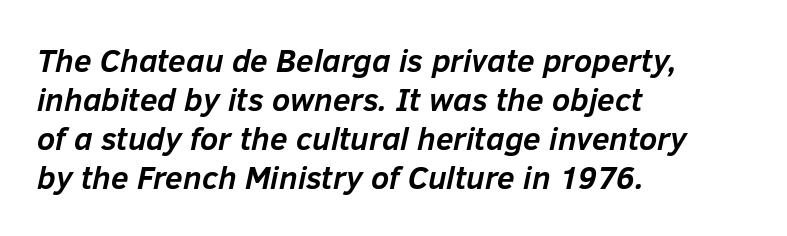
Q: Is the text bold? A: Yes.
Q: Is the text italic (slanted)? A: Yes, it leans right by about 12 degrees.
Q: Is the text underlined? A: No.
Q: How is the paragraph aligned? A: Left-aligned.
Q: Is the spacing between letters normal or unusually wide? A: Normal.
Q: Width (condensed, normal, or wide)? A: Normal.
Q: Stroke contrast? A: Low.
Q: x-height? A: Medium.
Q: Monospaced? A: No.
